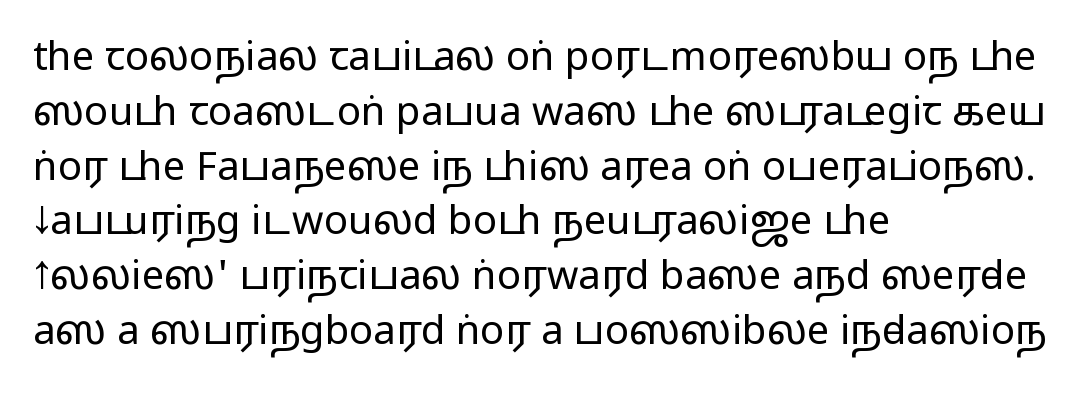
The type is set solid horizontally, with unmodified tracking. Only glyphs here, with clear space below each row. Is the type heavy? It reads as light-to-regular instead. Proportional: the letters do not fall into vertical columns. You can tell it's not italic because the verticals are truly vertical.
